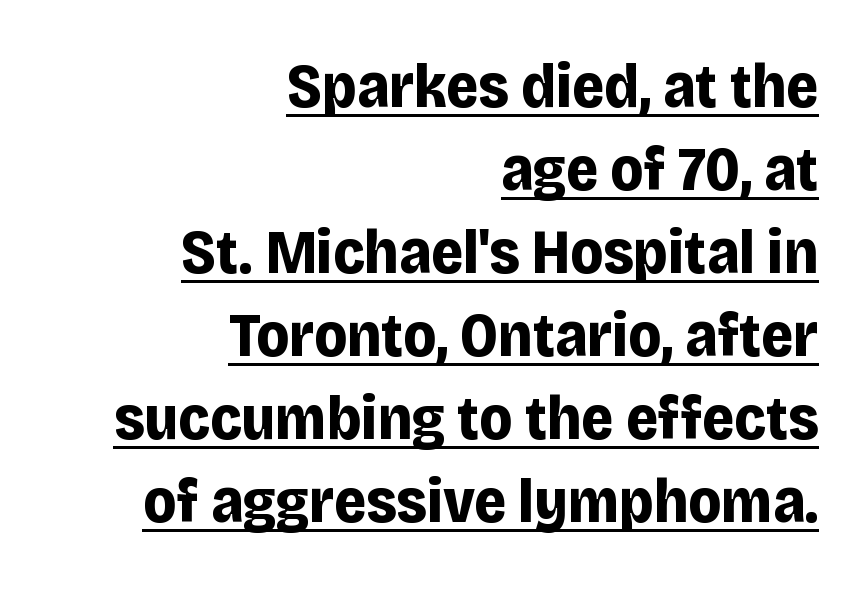
The image shows 62 px bold sans-serif type, upright; set right-aligned, normal line spacing (1.34x), normal letter spacing, underlined; low stroke contrast and a large x-height.
